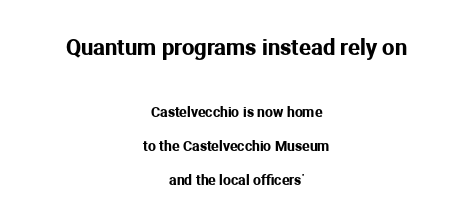
{"italic": "no", "underline": "no", "align": "center", "line_spacing": "loose", "line_spacing_ratio": 2.4, "letter_spacing": "normal", "letter_spacing_em": 0.0, "larger_block": "first", "size_ratio": 1.57, "glyph_px": 22}
